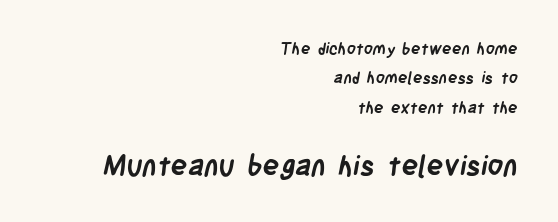
The face used here has the dense, thick strokes of a bold. This sample uses a sans-serif face. Is the lower block the larger one? Yes — the lower block carries the bigger type. Check under the words: just untouched page. The type is set solid horizontally, with unmodified tracking.
